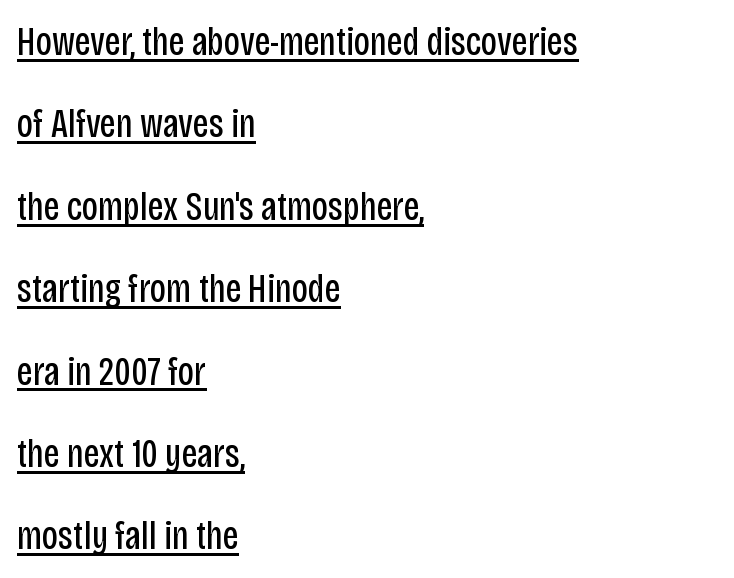
{"serif": "no", "italic": "no", "bold": "no", "weight": "regular", "width": "condensed", "stroke_contrast": "low", "x_height": "large", "monospaced": "no", "underline": "yes", "align": "left", "line_spacing": "loose", "line_spacing_ratio": 2.06, "letter_spacing": "normal", "letter_spacing_em": 0.0, "glyph_px": 40}
